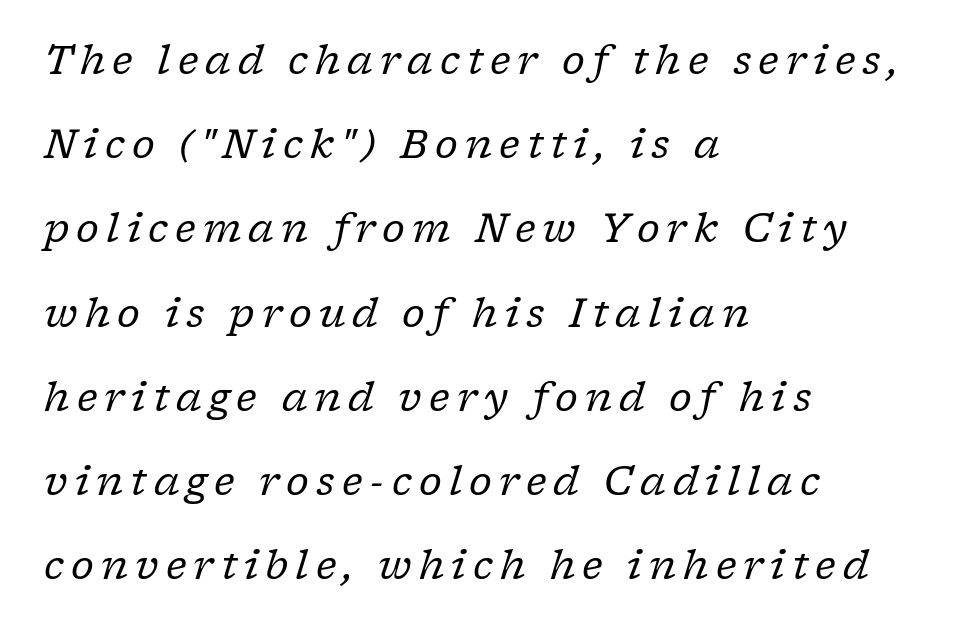
The image shows 39 px regular-weight serif type, italic (leaning right); set left-aligned, loose line spacing (2.16x), not underlined; low stroke contrast and a medium x-height.
